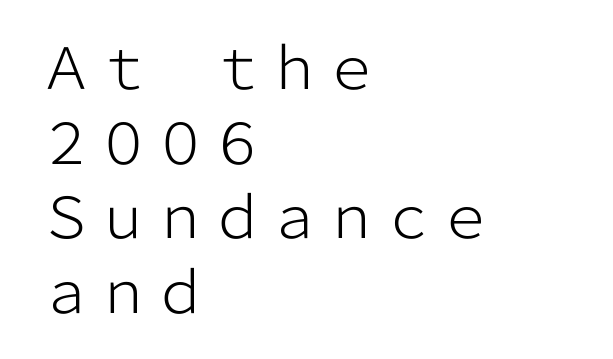
A student would call this left alignment; a typographer would say flush left, rag right. Students, note that the glyphs here touch the page at normal intervals. The gap between lines stays unmarked. Weight: in the light-to-regular range. These lines are rendered in a variable-pitch font.
